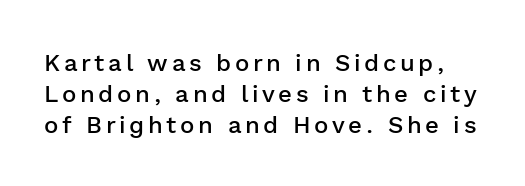
{"italic": "no", "bold": "semi", "underline": "no", "line_spacing": "normal", "line_spacing_ratio": 1.29, "glyph_px": 24}
